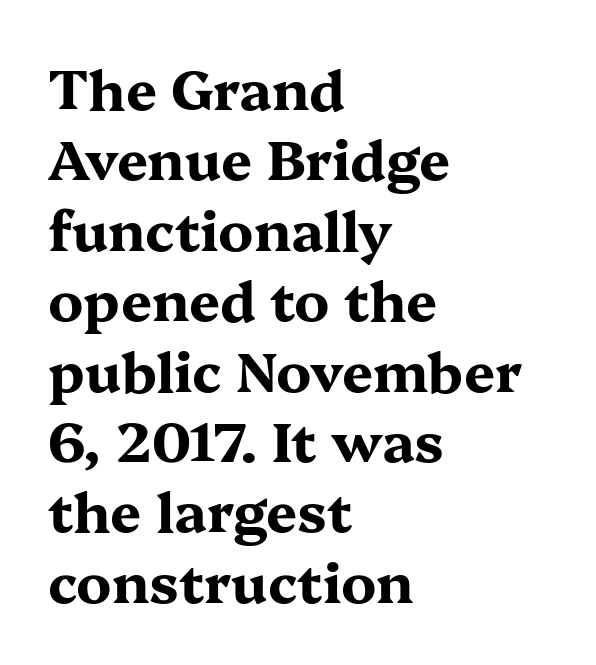
The image shows 55 px bold, wide serif type, upright; set left-aligned, normal line spacing (1.28x), normal letter spacing, not underlined; medium stroke contrast and a medium x-height.
